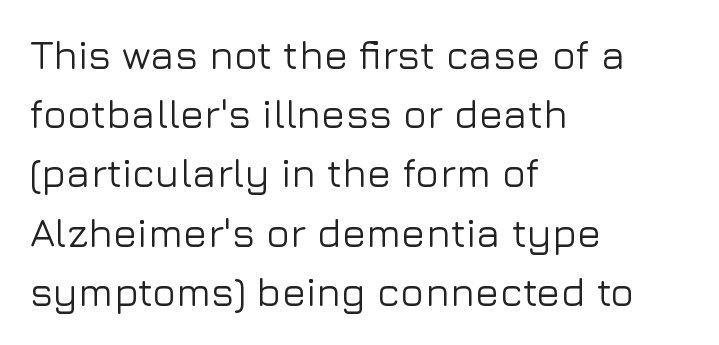
Looks like regular typesetting: each glyph gets only the width it needs. The font's upright variant was chosen for this text. In CSS terms this would be text-align: left. In terms of letterform style, serifs are entirely absent.
